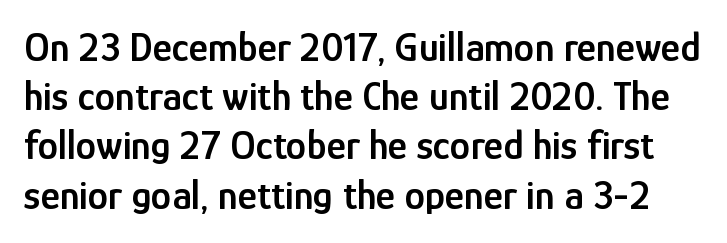
Here the designer chose a conventional face with non-uniform glyph widths. Check where the strokes stop: nothing finishes them off — pure sans. Short note: letters normally spaced. How heavy is the stroke? Medium-heavy — a semibold, shy of bold.
